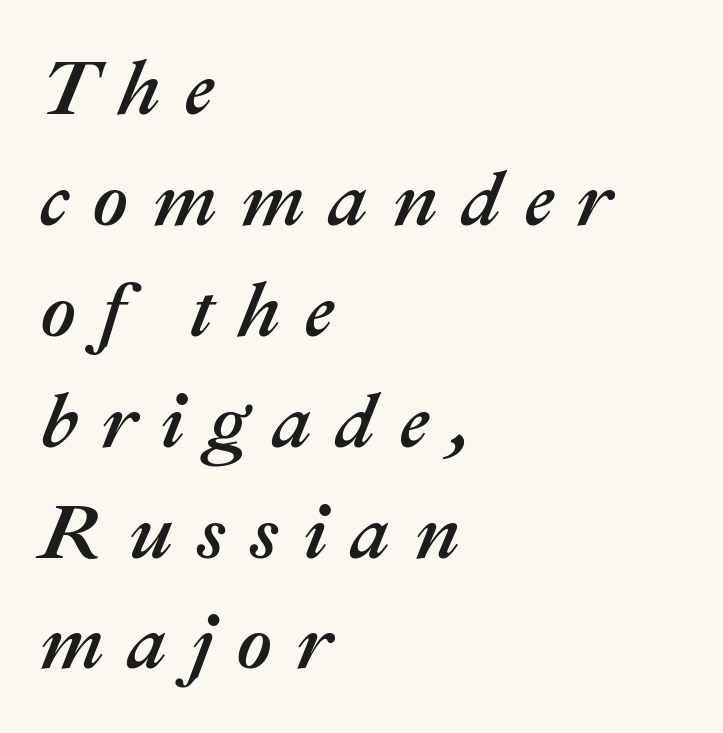
The image shows 77 px text type, italic (leaning right); set left-aligned, normal line spacing (1.44x), unusually wide letter spacing (+0.31 em), not underlined; medium stroke contrast and a medium x-height.
